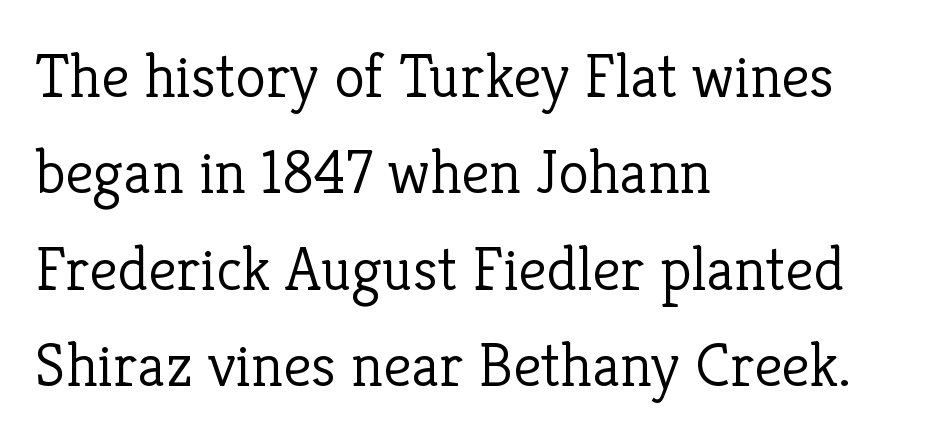
{"serif": "yes", "italic": "no", "bold": "no", "weight": "light", "width": "normal", "stroke_contrast": "low", "x_height": "medium", "monospaced": "no", "underline": "no", "align": "left", "line_spacing": "normal", "line_spacing_ratio": 1.53, "letter_spacing": "normal", "letter_spacing_em": 0.0, "glyph_px": 63}
